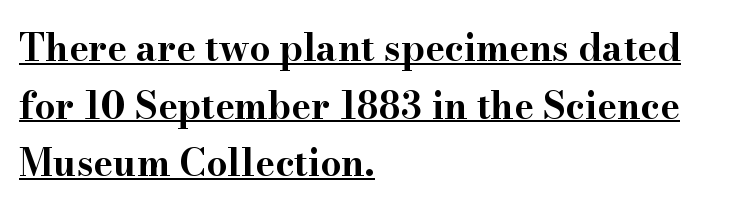
Every stem runs plumb, perpendicular to the baseline. Students, observe the line beneath the letters — that is underlining. The characters display serif detailing at their extremities. Proportional: the letters do not fall into vertical columns. This sample keeps an unexceptional amount of space between lines. Typographic density is high because the face is bold.
